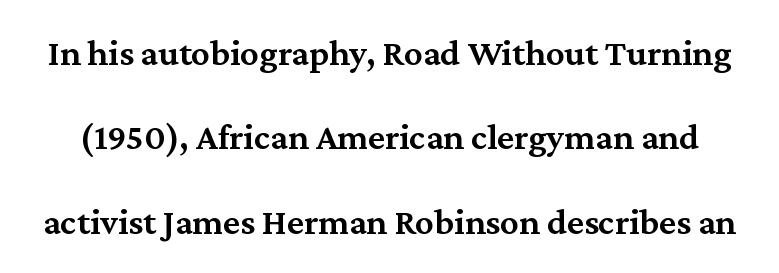
Q: Is the text bold? A: Semi-bold.
Q: Is the text italic (slanted)? A: No, it is upright.
Q: Is the typeface a serif or a sans-serif typeface? A: Serif.
Q: Is the text underlined? A: No.
Q: Is the spacing between letters normal or unusually wide? A: Normal.
Q: Is the spacing between lines tight, normal or loose? A: Loose.
Q: Width (condensed, normal, or wide)? A: Normal.
Q: Stroke contrast? A: Medium.
Q: x-height? A: Medium.
Q: Monospaced? A: No.
